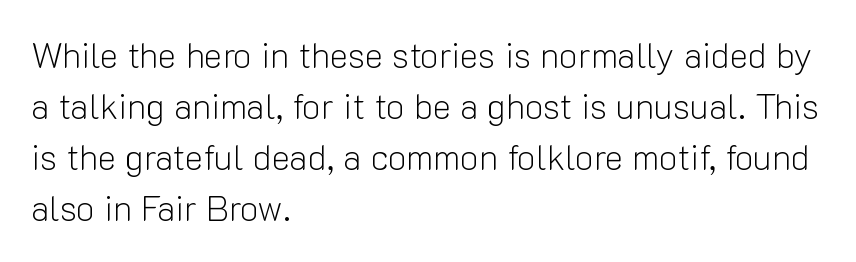
The image shows 35 px light sans-serif type, upright; set left-aligned, normal line spacing (1.46x), normal letter spacing, not underlined; low stroke contrast and a medium x-height.
